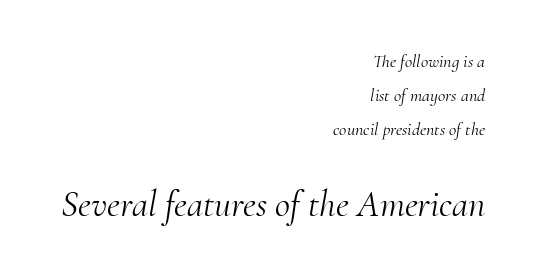
{"serif": "yes", "italic": "yes", "lean": "right", "slant_degrees": 10, "bold": "no", "weight": "light", "width": "normal", "stroke_contrast": "medium", "x_height": "small", "monospaced": "no", "underline": "no", "align": "right", "line_spacing_ratio": 1.88, "letter_spacing": "normal", "letter_spacing_em": 0.0, "larger_block": "second", "size_ratio": 2.06, "glyph_px": 37}
